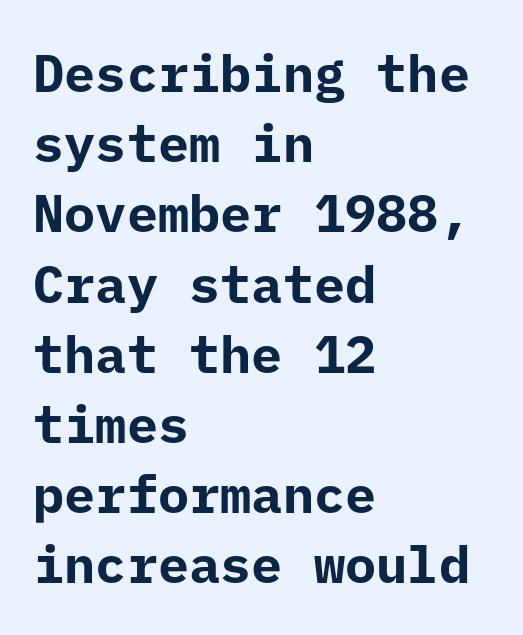
The rendering shows plain stroke endings on the letterforms — a sans-serif design. Vertically, the passage feels balanced, rows spaced as you'd expect. These lines carry a lot of weight — the face is fully bold. The space directly below the letters is spotless. Is there any slant? The stems are plumb.
